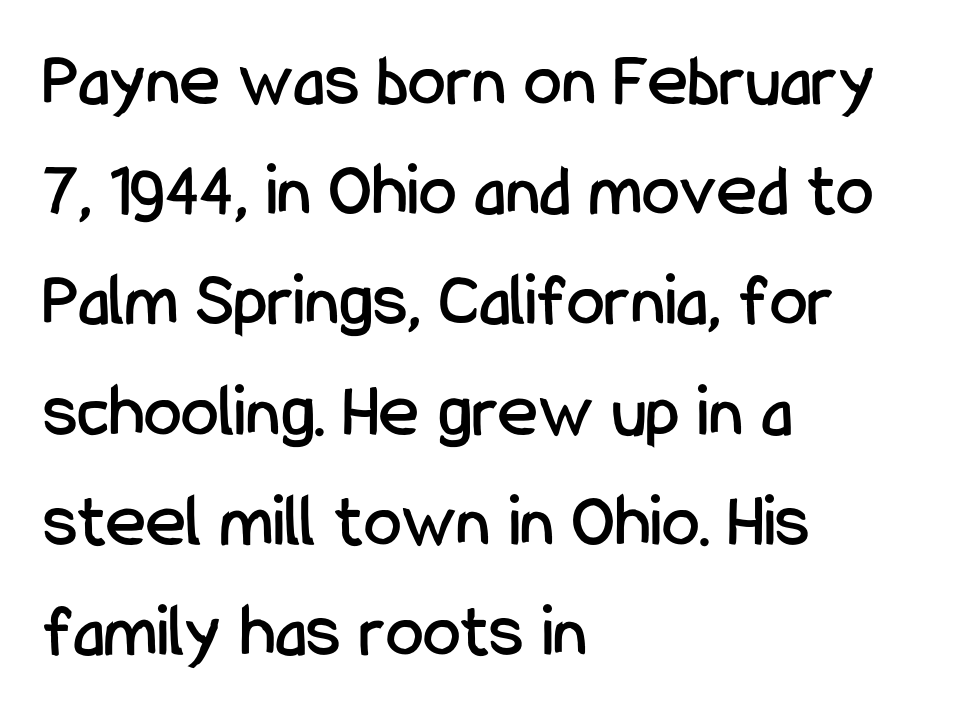
Q: Is the text italic (slanted)? A: No, it is upright.
Q: Is the typeface a serif or a sans-serif typeface? A: Sans-serif.
Q: Is the text underlined? A: No.
Q: How is the paragraph aligned? A: Left-aligned.
Q: Is the spacing between letters normal or unusually wide? A: Normal.
Q: Is the spacing between lines tight, normal or loose? A: Normal.
Q: Width (condensed, normal, or wide)? A: Condensed.
Q: Stroke contrast? A: Low.
Q: x-height? A: Medium.
Q: Monospaced? A: No.
